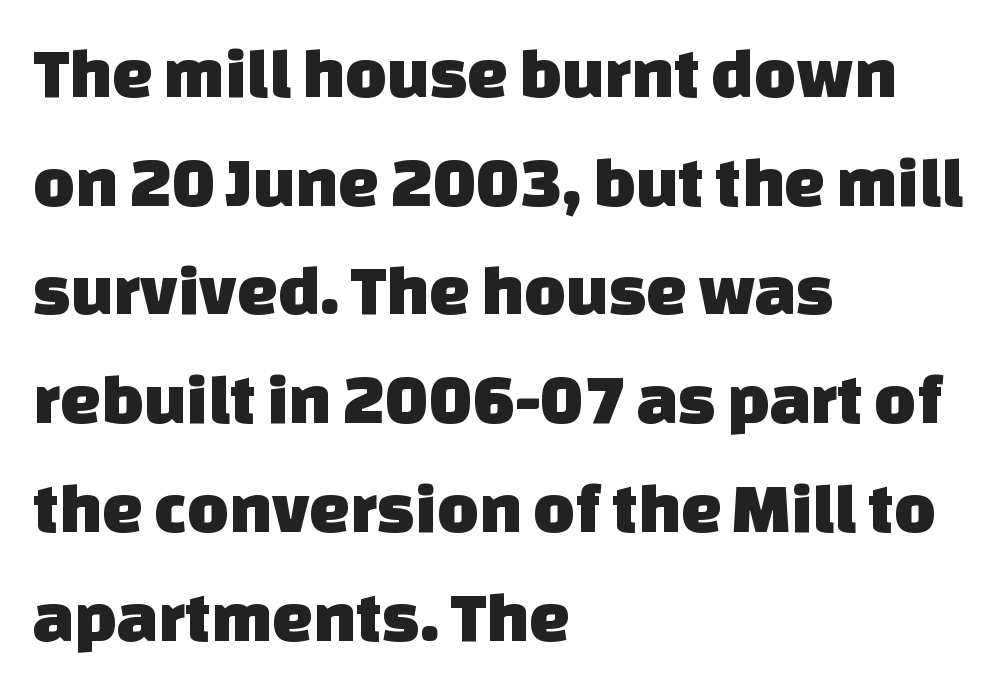
Q: Is the typeface a serif or a sans-serif typeface? A: Sans-serif.
Q: Is the text underlined? A: No.
Q: How is the paragraph aligned? A: Left-aligned.
Q: Is the spacing between letters normal or unusually wide? A: Normal.
Q: Is the spacing between lines tight, normal or loose? A: Normal.
Q: Width (condensed, normal, or wide)? A: Normal.
Q: Stroke contrast? A: Low.
Q: x-height? A: Large.
Q: Monospaced? A: No.
